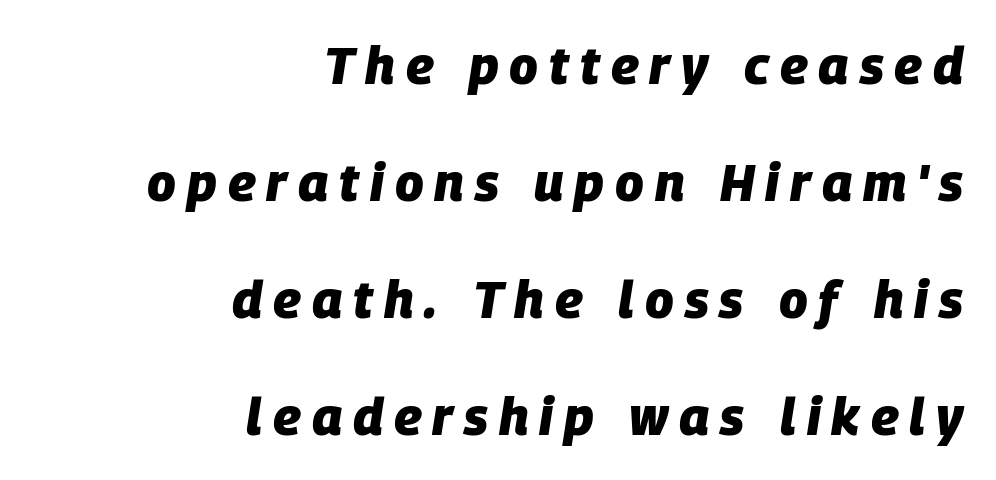
The image shows 52 px heavy type, italic (leaning right); set right-aligned, loose line spacing (2.25x), unusually wide letter spacing (+0.21 em), not underlined; low stroke contrast and a large x-height.
